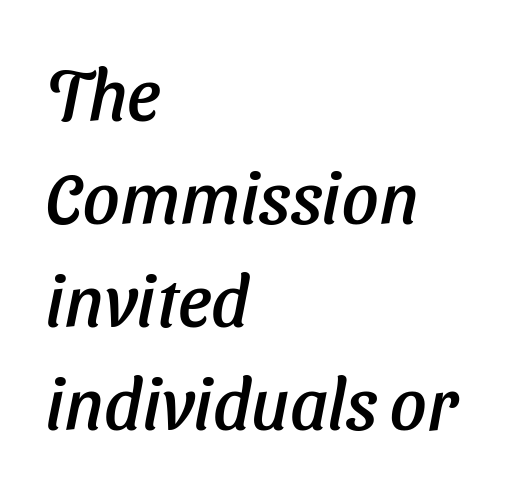
{"italic": "yes", "lean": "right", "slant_degrees": 11, "width": "normal", "stroke_contrast": "low", "x_height": "medium", "monospaced": "no", "underline": "no", "align": "left", "line_spacing": "normal", "line_spacing_ratio": 1.43, "letter_spacing": "normal", "letter_spacing_em": 0.0, "glyph_px": 72}
